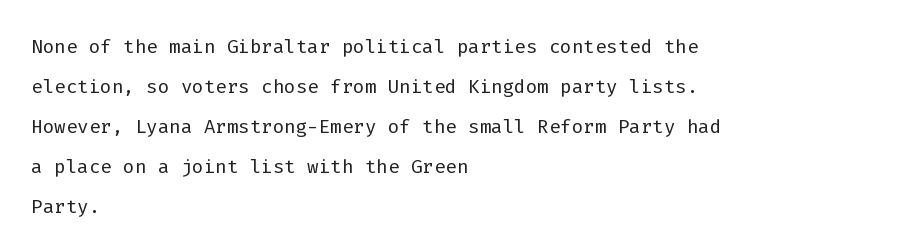
Q: Is the text bold? A: No.
Q: Is the text italic (slanted)? A: No, it is upright.
Q: Is the text underlined? A: No.
Q: How is the paragraph aligned? A: Left-aligned.
Q: Is the spacing between letters normal or unusually wide? A: Normal.
Q: Is the spacing between lines tight, normal or loose? A: Normal.
